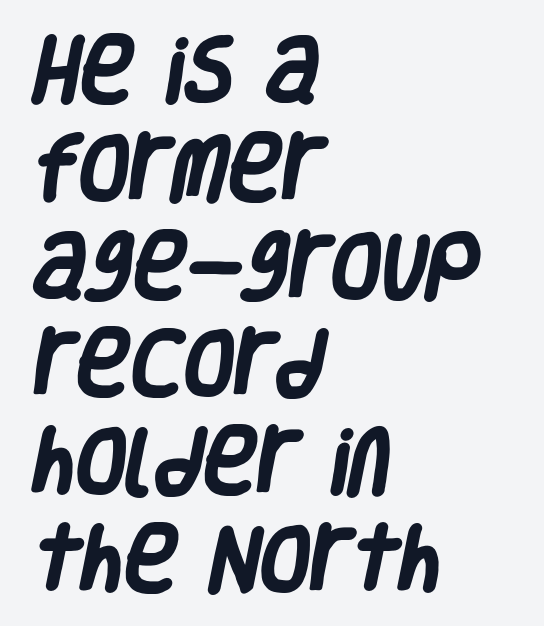
Q: Is the text bold? A: Yes.
Q: Is the typeface a serif or a sans-serif typeface? A: Sans-serif.
Q: Is the text underlined? A: No.
Q: How is the paragraph aligned? A: Left-aligned.
Q: Is the spacing between letters normal or unusually wide? A: Normal.
Q: Is the spacing between lines tight, normal or loose? A: Normal.
Q: Width (condensed, normal, or wide)? A: Condensed.
Q: Stroke contrast? A: Low.
Q: x-height? A: Large.
Q: Monospaced? A: No.
